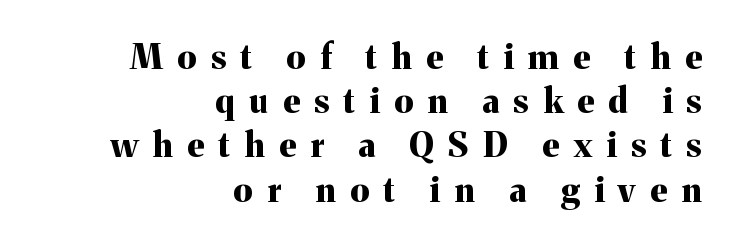
The strokes are fattened all the way to bold. These lines sit exactly where default settings would place them. This rendering uses right alignment, leaving the left contour irregular. Underline: absent. Characters remain perfectly vertical along every line.
